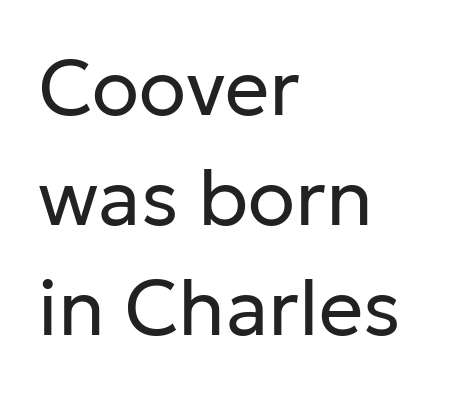
The image shows 78 px regular-weight sans-serif type, upright; set left-aligned, normal line spacing (1.41x), normal letter spacing, not underlined; low stroke contrast and a medium x-height.
